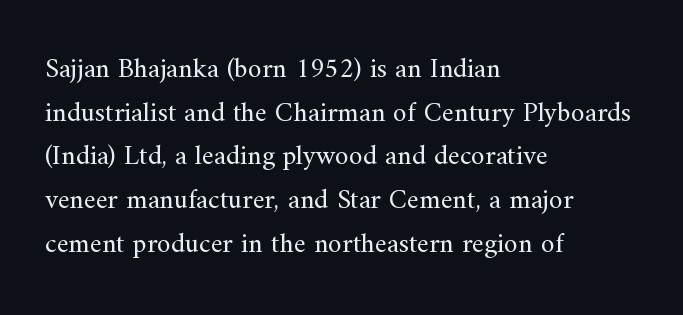
These lines are rendered in a variable-pitch font. Vertical strokes here are truly vertical. Weight: in the light-to-regular range. One-word summary of the alignment: left. Serif or sans? Serif — the stroke terminals have little feet.
